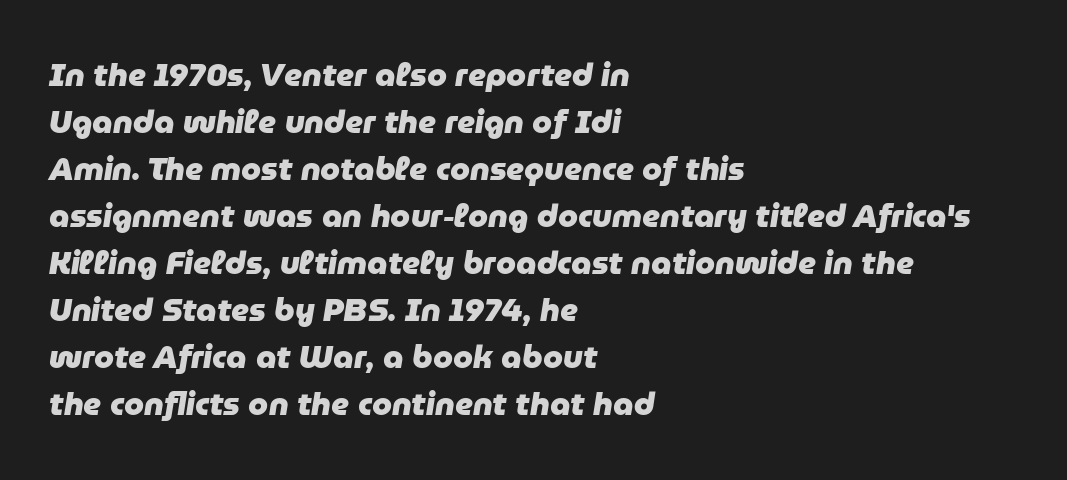
The image shows 32 px heavy type, italic (leaning right); set left-aligned, normal line spacing (1.47x), normal letter spacing, not underlined; low stroke contrast and a medium x-height.
